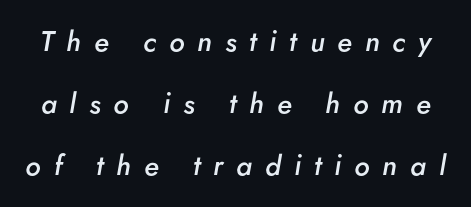
{"italic": "yes", "lean": "right", "slant_degrees": 5, "bold": "semi", "weight": "semibold", "width": "normal", "stroke_contrast": "low", "x_height": "small", "monospaced": "no", "underline": "no", "line_spacing": "loose", "line_spacing_ratio": 2.21, "letter_spacing": "wide", "letter_spacing_em": 0.46, "glyph_px": 28}
